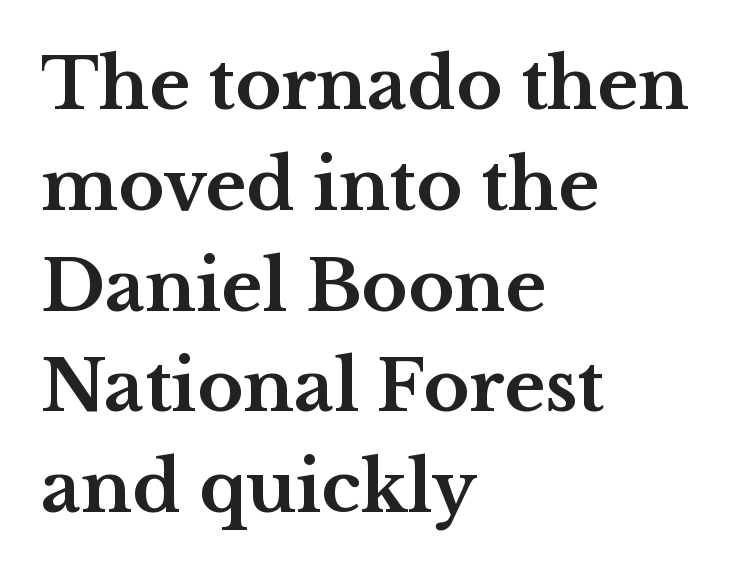
{"serif": "yes", "italic": "no", "bold": "yes", "weight": "bold", "width": "wide", "stroke_contrast": "medium", "x_height": "medium", "monospaced": "no", "underline": "no", "align": "left", "line_spacing": "normal", "line_spacing_ratio": 1.44, "letter_spacing": "normal", "letter_spacing_em": 0.0, "glyph_px": 70}
